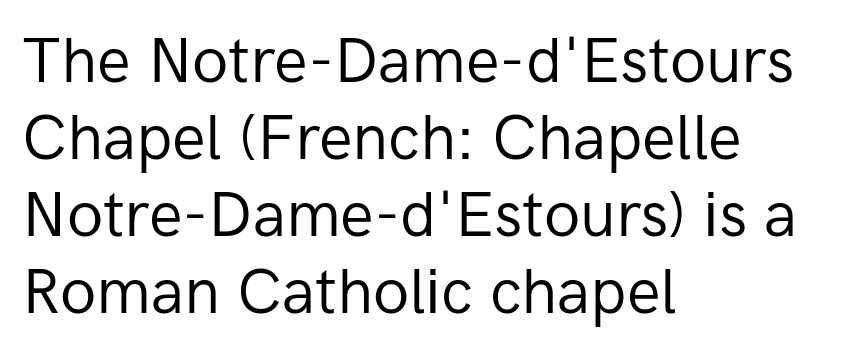
These lines were composed using upright roman letters. Here the designer chose a conventional face with non-uniform glyph widths. What kind of face is this? One without serifs — a sans. Only glyphs here, with clear space below each row.
